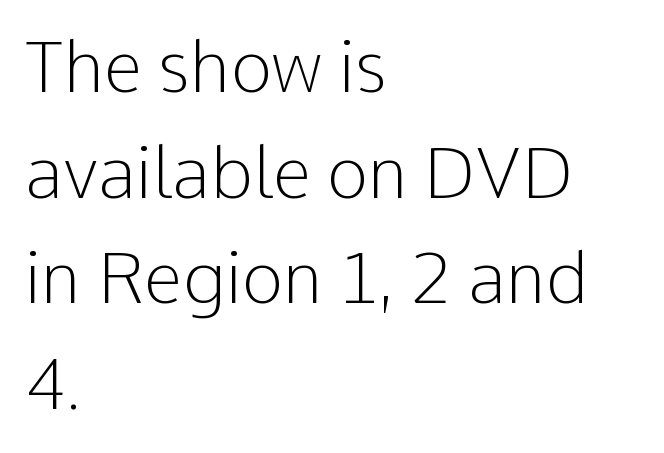
The image shows 70 px light sans-serif type, upright; set left-aligned, normal line spacing (1.51x), normal letter spacing, not underlined; low stroke contrast and a medium x-height.
